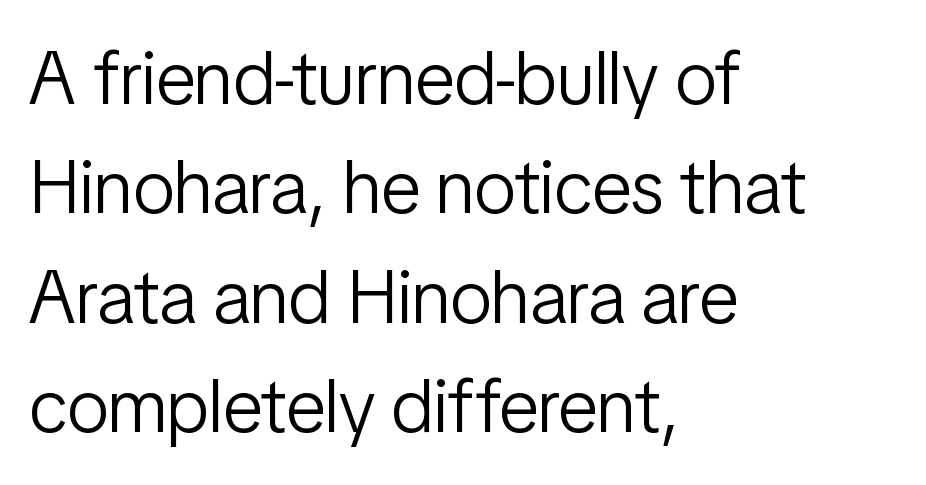
Vertically, the passage feels balanced, rows spaced as you'd expect. Each line starts at the same left margin while the right side varies. Rendered with straight, roman letterforms. Varying glyph widths throughout — classic text-font behaviour. Anything drawn beneath the words? Only blank space. These lines are composed in type without serifs.
